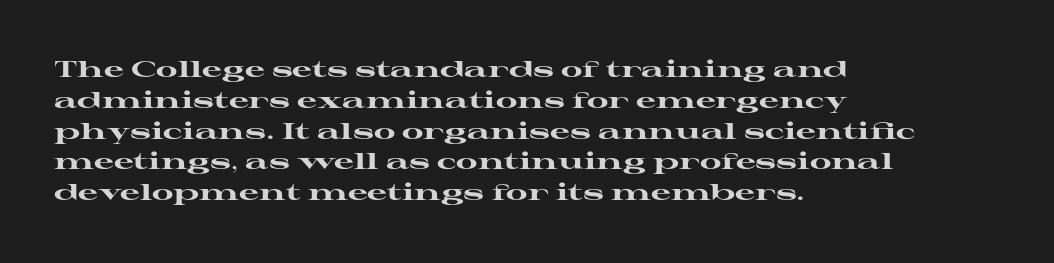
No italicization has been applied; the sample stays upright. The line-height multiplier appears to be the usual default. The face used here has the dense, thick strokes of a bold. Clear beneath every line of the passage. Each word holds together tightly as a unit, with standard inter-letter gaps. The typesetter chose a ragged-right arrangement here.
